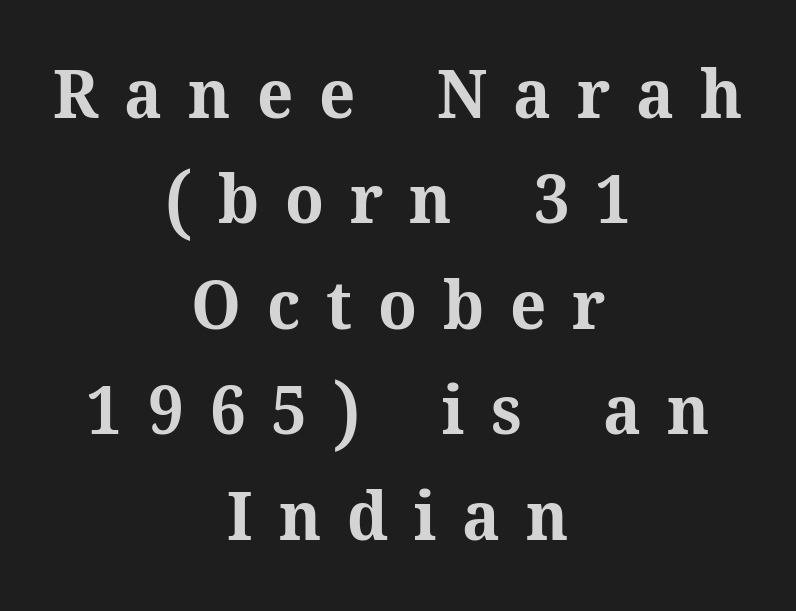
Look at the stroke-to-counter ratio: heavy, a bold. Descenders hang freely into open space. Leftover space on each line is divided equally before and after the words. No italicization has been applied; the sample stays upright. These lines are rendered in a variable-pitch font.
